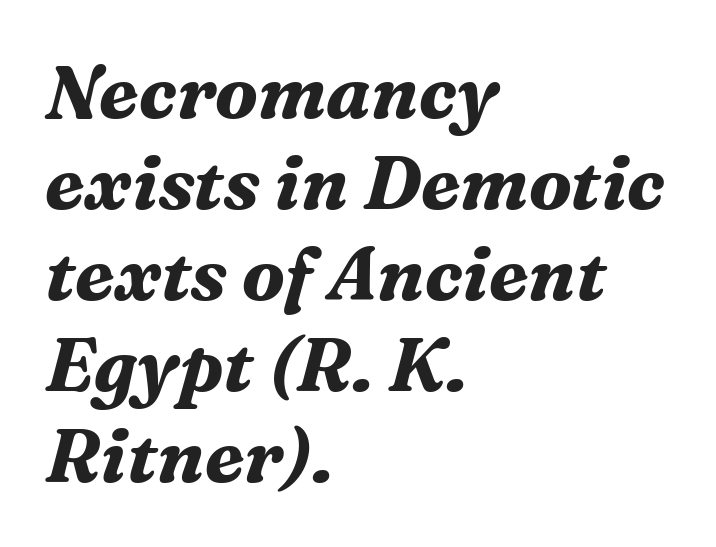
{"serif": "yes", "italic": "yes", "lean": "right", "slant_degrees": 16, "bold": "yes", "weight": "bold", "width": "normal", "stroke_contrast": "medium", "x_height": "medium", "monospaced": "no", "underline": "no", "align": "left", "line_spacing_ratio": 1.23, "letter_spacing": "normal", "letter_spacing_em": 0.0, "glyph_px": 74}
